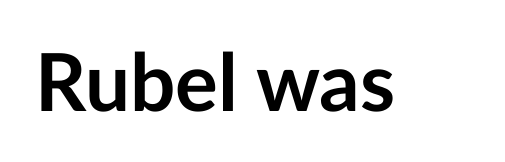
Q: Is the text bold? A: Yes.
Q: Is the text italic (slanted)? A: No, it is upright.
Q: Is the typeface a serif or a sans-serif typeface? A: Sans-serif.
Q: Is the text underlined? A: No.
Q: Is the spacing between letters normal or unusually wide? A: Normal.
Q: Width (condensed, normal, or wide)? A: Normal.
Q: Stroke contrast? A: Low.
Q: x-height? A: Medium.
Q: Monospaced? A: No.
